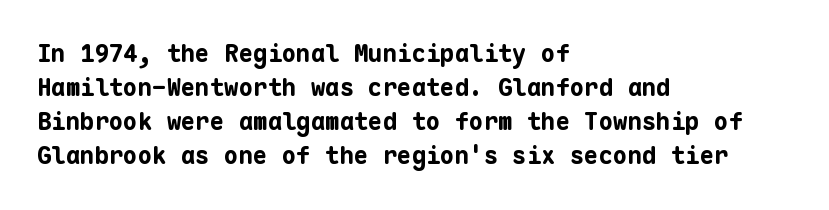
{"italic": "no", "bold": "yes", "underline": "no", "align": "left", "line_spacing": "normal", "line_spacing_ratio": 1.42, "letter_spacing": "normal", "letter_spacing_em": 0.0, "glyph_px": 24}
